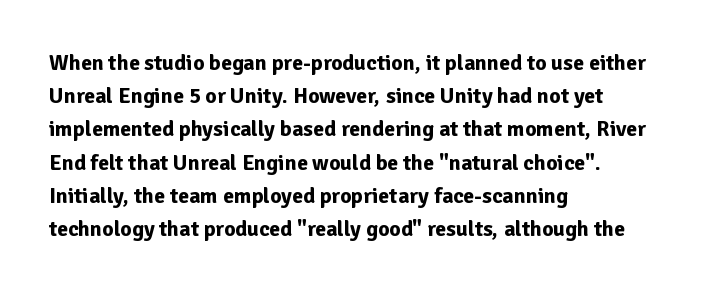
Leading matches the norm, producing a regular column. The area under the type is left untouched. Does extra space separate the letters? No, they use regular spacing. These lines were composed using upright roman letters.
